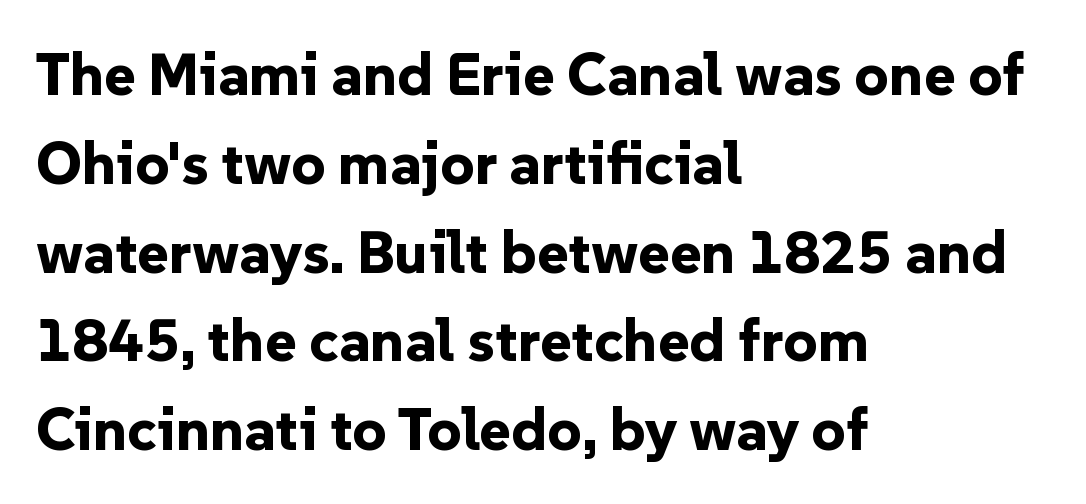
Q: Is the text bold? A: Yes.
Q: Is the text italic (slanted)? A: No, it is upright.
Q: Is the typeface a serif or a sans-serif typeface? A: Sans-serif.
Q: Is the text underlined? A: No.
Q: How is the paragraph aligned? A: Left-aligned.
Q: Is the spacing between letters normal or unusually wide? A: Normal.
Q: Is the spacing between lines tight, normal or loose? A: Normal.
Q: Width (condensed, normal, or wide)? A: Normal.
Q: Stroke contrast? A: Low.
Q: x-height? A: Medium.
Q: Monospaced? A: No.
